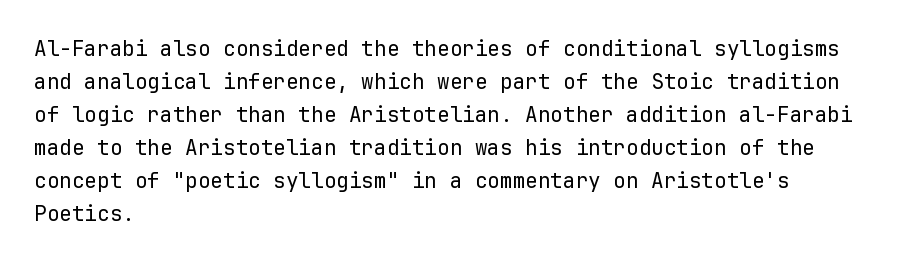
{"italic": "no", "bold": "no", "underline": "no", "align": "left", "line_spacing": "normal", "line_spacing_ratio": 1.57, "letter_spacing": "normal", "letter_spacing_em": 0.0, "glyph_px": 21}
